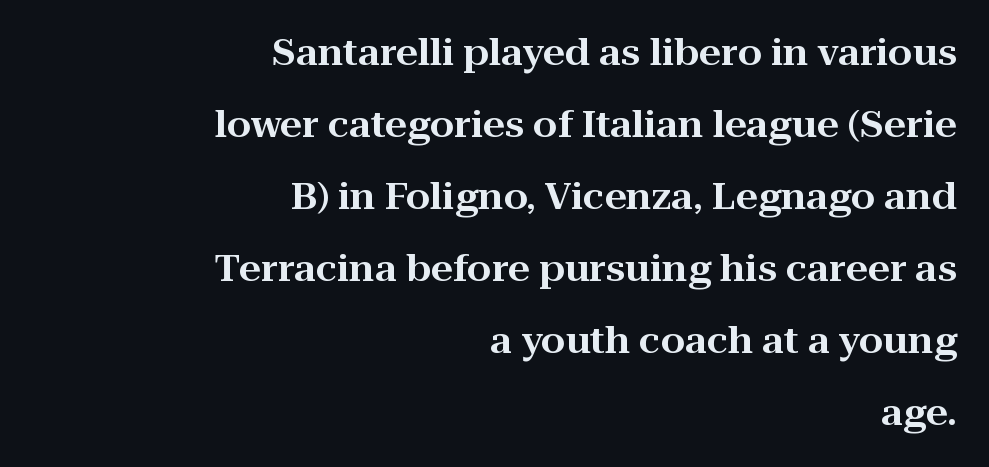
The leading is generous, giving the passage an open texture. Does the type have serifs? Yes, each stem ends in a small foot. Is this a fixed-width face? No — the glyphs have proportional, varying widths. If you drew a ruler down the right edge, every line would touch it. Caption: standard tracking, unaltered.
